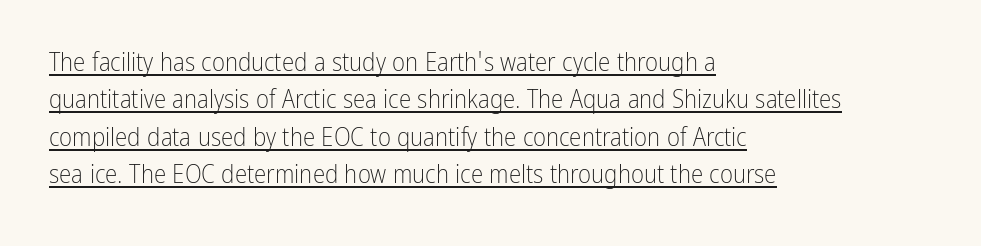
Q: Is the text bold? A: No.
Q: Is the text italic (slanted)? A: No, it is upright.
Q: Is the text underlined? A: Yes.
Q: How is the paragraph aligned? A: Left-aligned.
Q: Is the spacing between letters normal or unusually wide? A: Normal.
Q: Is the spacing between lines tight, normal or loose? A: Normal.
